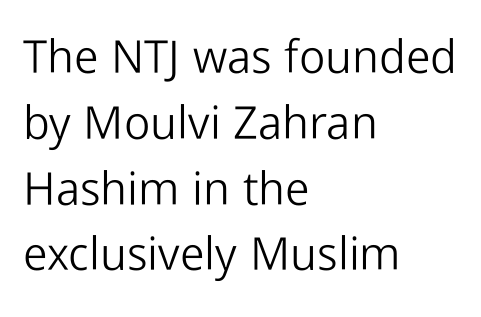
There is no visible air inserted between adjacent glyphs. Ink coverage per letter is moderate at most. If you drew a ruler down the left edge, every line would touch it. Check where the strokes stop: nothing finishes them off — pure sans. The strip under each line holds only bare page.
